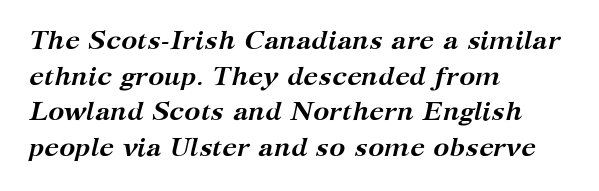
{"italic": "yes", "lean": "right", "slant_degrees": 12, "bold": "yes", "underline": "no", "align": "left", "line_spacing": "normal", "line_spacing_ratio": 1.32, "letter_spacing": "normal", "letter_spacing_em": 0.0, "glyph_px": 27}
